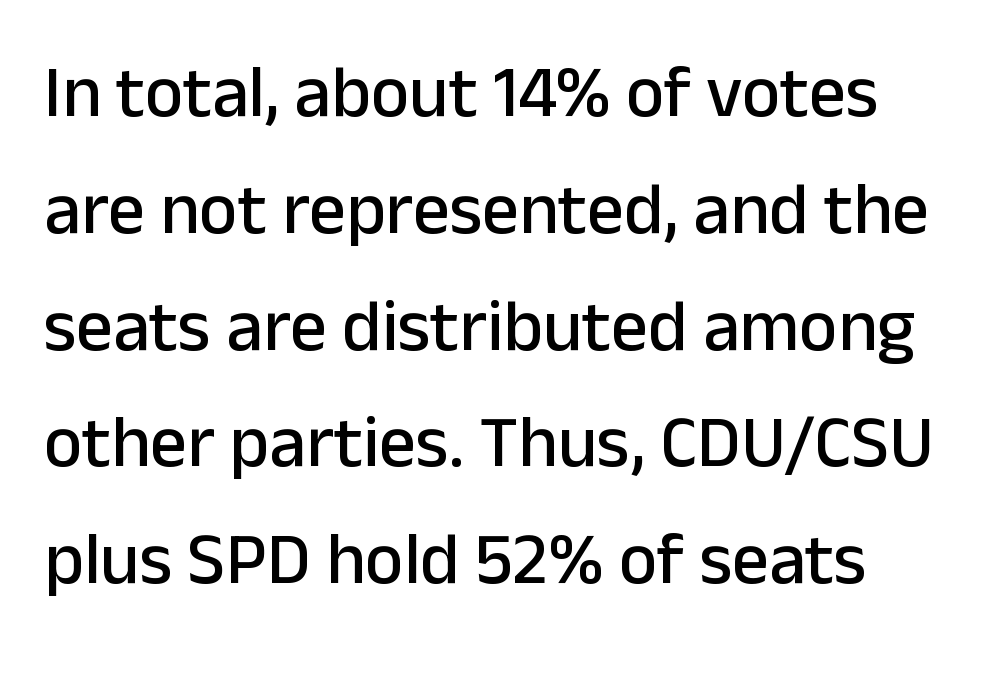
{"serif": "no", "italic": "no", "width": "normal", "stroke_contrast": "low", "x_height": "medium", "monospaced": "no", "underline": "no", "align": "left", "line_spacing": "normal", "line_spacing_ratio": 1.6, "letter_spacing": "normal", "letter_spacing_em": 0.0, "glyph_px": 73}
